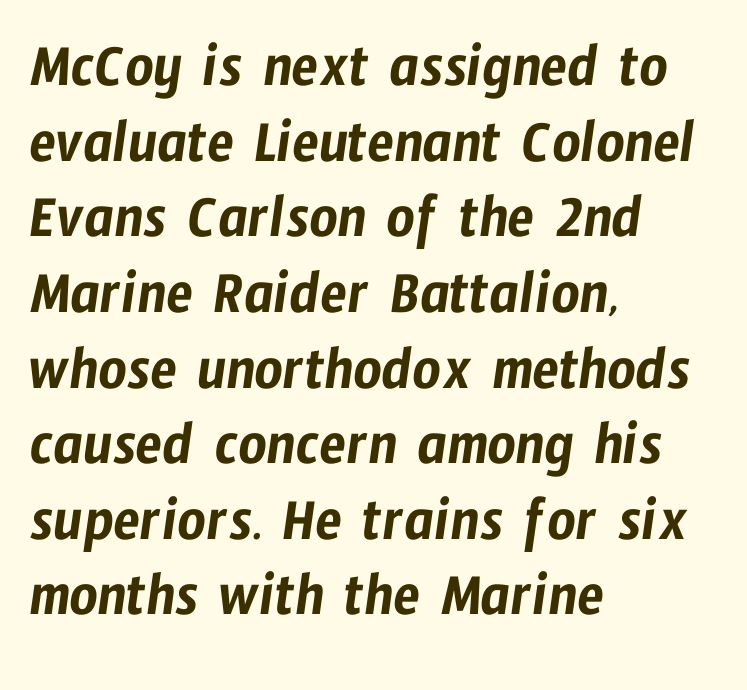
Q: Is the typeface a serif or a sans-serif typeface? A: Sans-serif.
Q: Is the text underlined? A: No.
Q: How is the paragraph aligned? A: Left-aligned.
Q: Is the spacing between letters normal or unusually wide? A: Normal.
Q: Width (condensed, normal, or wide)? A: Condensed.
Q: Stroke contrast? A: Low.
Q: x-height? A: Medium.
Q: Monospaced? A: No.
